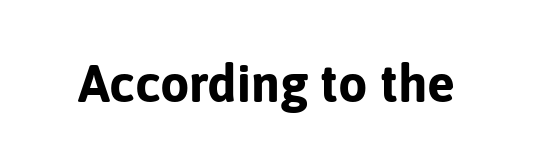
The face used here is rendered with its standard letterfit. Does the weight exceed regular? Yes, all the way to bold. Do the characters align in a grid? No, the font is proportional. Designer's note — italics off, roman on. Observe the absence of serifs on each vertical stroke in this sample. Plain, unruled lines of type.
